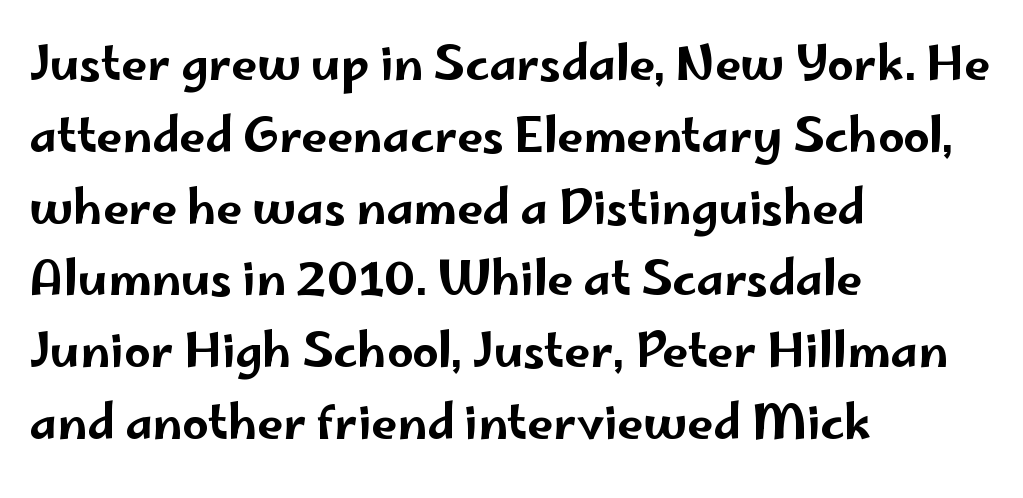
{"serif": "no", "italic": "no", "width": "wide", "stroke_contrast": "low", "x_height": "small", "monospaced": "no", "underline": "no", "align": "left", "line_spacing": "normal", "line_spacing_ratio": 1.56, "letter_spacing": "normal", "letter_spacing_em": 0.0, "glyph_px": 46}
